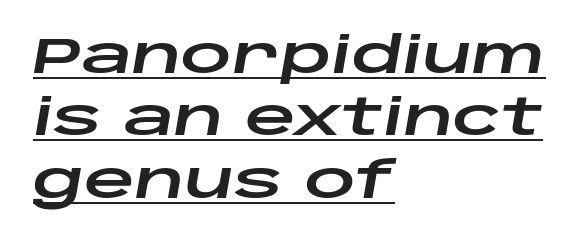
Every character sits at an angle, as italics do. Proportional: the letters do not fall into vertical columns. Between one letter and the next there's only the usual sliver of space. The passage shown is underscored from start to finish. Layout note: lines flush left. Vertical spacing — default.
